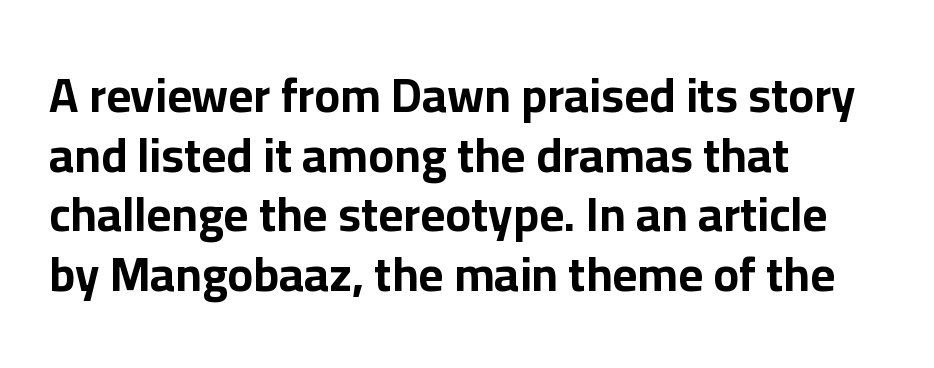
{"serif": "no", "italic": "no", "bold": "yes", "weight": "bold", "width": "normal", "stroke_contrast": "low", "x_height": "medium", "monospaced": "no", "underline": "no", "align": "left", "line_spacing_ratio": 1.24, "letter_spacing": "normal", "letter_spacing_em": 0.0, "glyph_px": 48}
